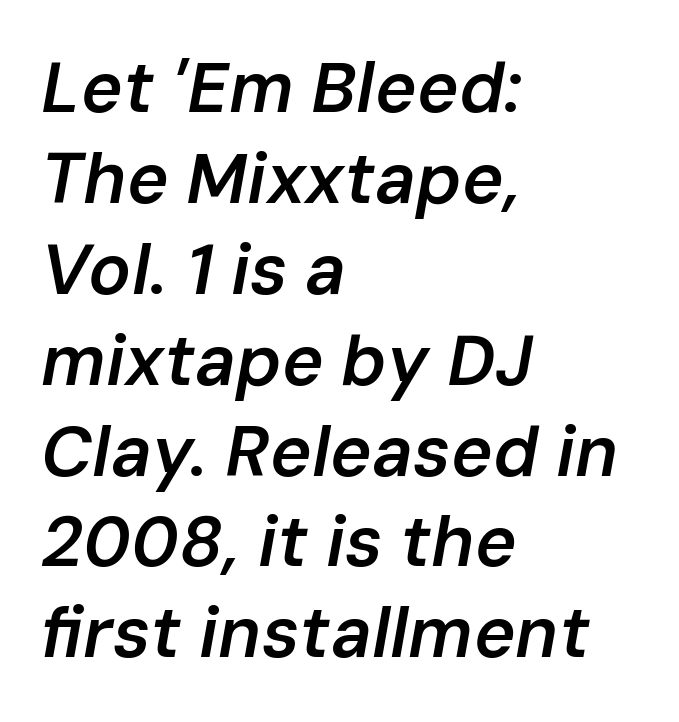
The image shows 71 px semibold type, italic (leaning right); set left-aligned, normal line spacing (1.28x), normal letter spacing, not underlined; low stroke contrast and a medium x-height.
